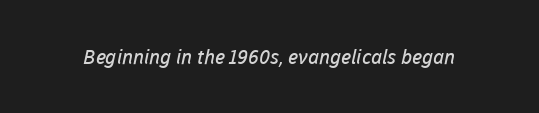
The image shows 20 px text type; set normal letter spacing, not underlined.
